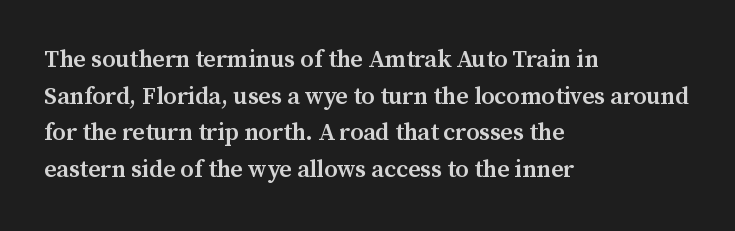
The image shows 24 px text type, upright; set left-aligned, normal line spacing (1.53x), normal letter spacing, not underlined.
